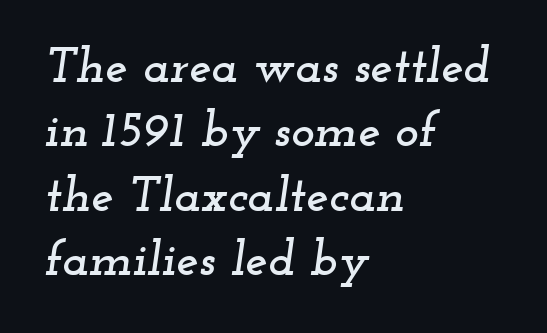
{"serif": "yes", "italic": "yes", "lean": "right", "slant_degrees": 12, "width": "wide", "stroke_contrast": "low", "x_height": "small", "monospaced": "no", "underline": "no", "align": "left", "line_spacing": "normal", "line_spacing_ratio": 1.29, "letter_spacing": "normal", "letter_spacing_em": 0.0, "glyph_px": 50}
